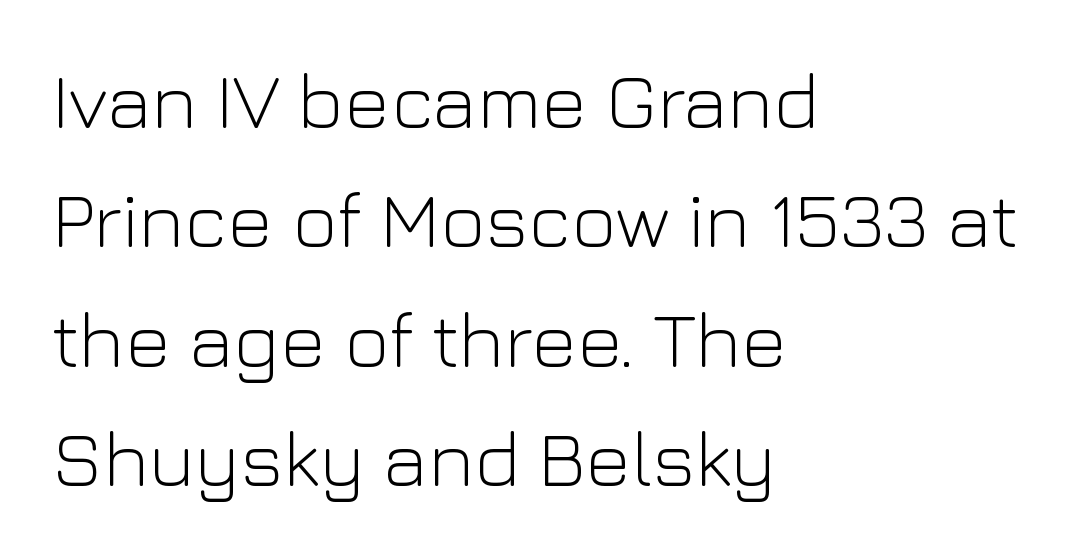
Leading matches the norm, producing a regular column. These lines are composed in type without serifs. A typesetter would call this proportional, since set widths differ per character. No italicization has been applied; the sample stays upright. Descenders hang freely into open space.
